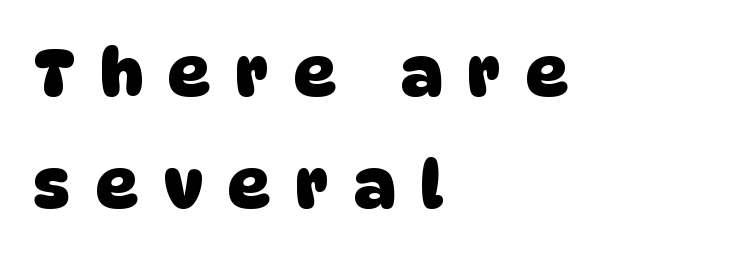
The image shows 65 px heavy sans-serif type; set left-aligned, line spacing 1.72x, unusually wide letter spacing (+0.4 em), not underlined; low stroke contrast and a large x-height.
